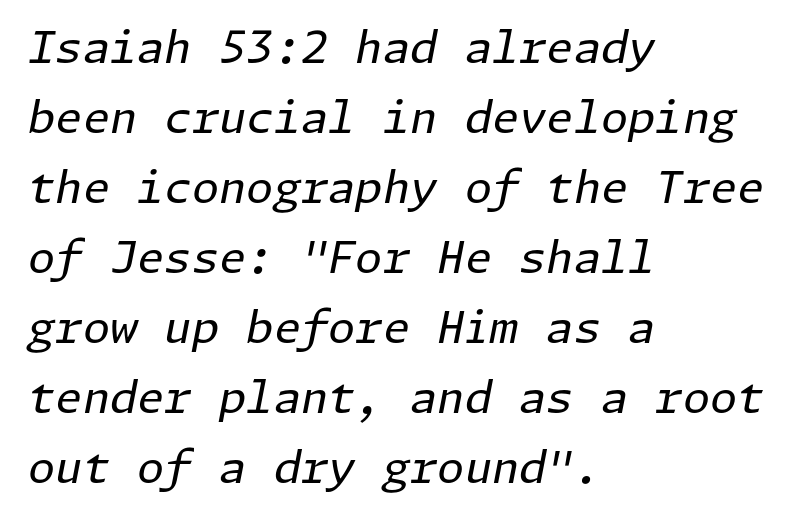
Notice how descenders clear the ascenders below comfortably — that's standard leading. The letters are slanted; this is an italic face. Horizontal alignment here is leftward, the default for most running prose. Letters have the restrained weight of plain body copy at most. The space directly below the letters is spotless. Caption: standard tracking, unaltered.
